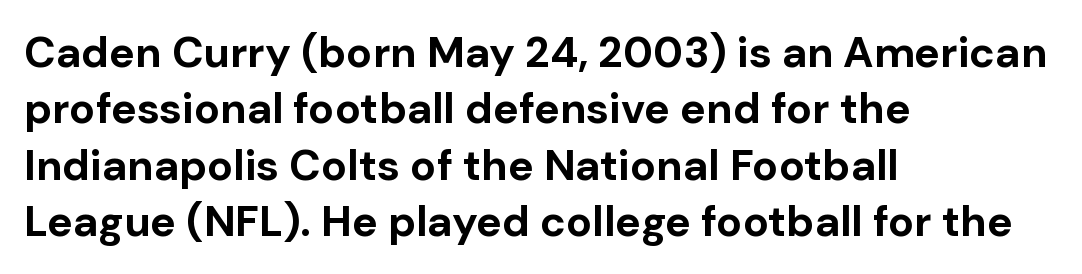
Q: Is the text bold? A: Yes.
Q: Is the text italic (slanted)? A: No, it is upright.
Q: Is the typeface a serif or a sans-serif typeface? A: Sans-serif.
Q: Is the text underlined? A: No.
Q: How is the paragraph aligned? A: Left-aligned.
Q: Is the spacing between letters normal or unusually wide? A: Normal.
Q: Is the spacing between lines tight, normal or loose? A: Normal.
Q: Width (condensed, normal, or wide)? A: Normal.
Q: Stroke contrast? A: Low.
Q: x-height? A: Medium.
Q: Monospaced? A: No.
